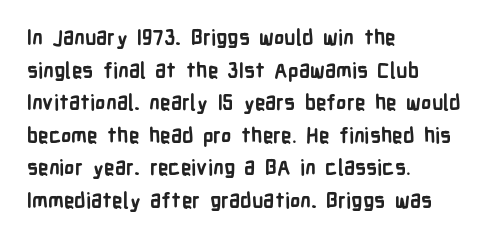
The image shows 21 px bold type, upright; set left-aligned, normal line spacing (1.55x), normal letter spacing, not underlined.
